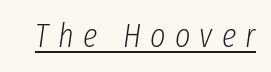
What decoration does the sample have? An underline. You could not count columns in this text — the font is proportionally spaced. The type is letterspaced generously, with wide tracking. If you drew a line through each stem, it would be angled.
